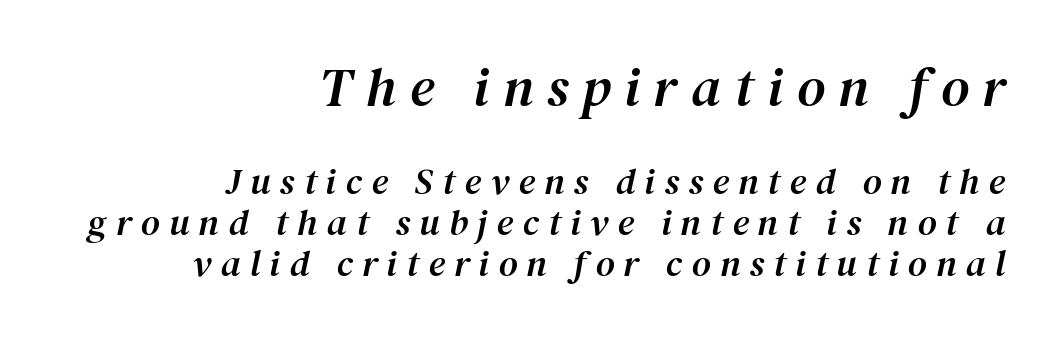
The passage shown is typed in a proportional face where columns would drift. It's the slanting kind of type. Here the glyphs are tracked loosely, breaking word shapes into spaced letters. The typesetter chose a ragged-left arrangement here. Of the two passages, the one on top uses the larger point size.
